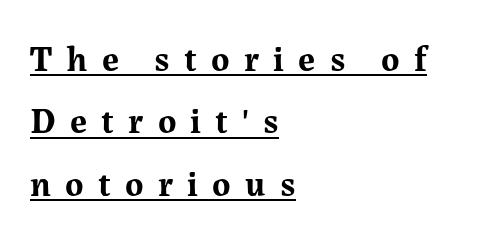
The image shows 35 px bold serif type, upright; set left-aligned, line spacing 1.78x, unusually wide letter spacing (+0.41 em), underlined; medium stroke contrast and a medium x-height.
